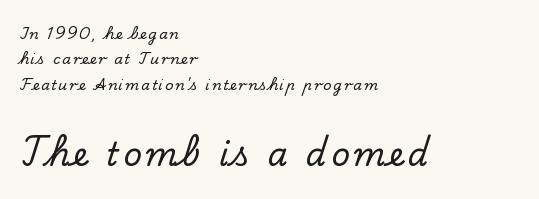
Decoration check: the copy has no underline. This sample has the flowing, uneven cadence of proportional lettering. A classic flush-left, rag-right setting is used for this passage. The emphasis by scale lands on block number two, below.
